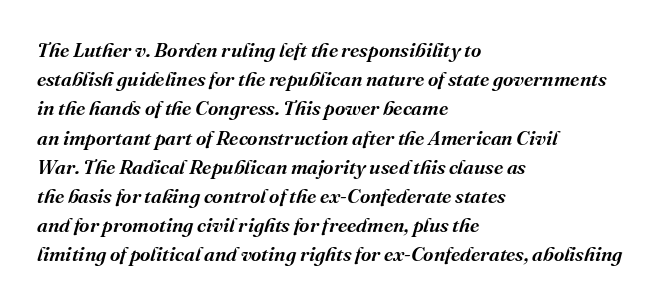
Rendered with sloped, italic letterforms. The paragraph shown leans on its left margin. Clear beneath every line of the passage. Does the leading feel generous? No, just average.
